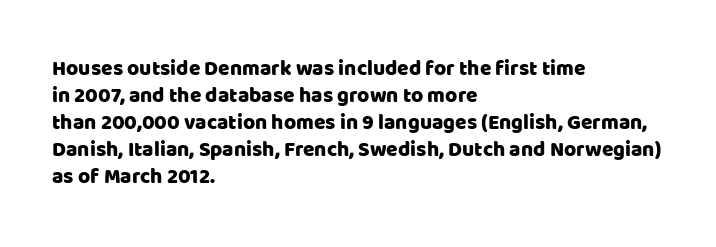
Q: Is the text italic (slanted)? A: No, it is upright.
Q: Is the text underlined? A: No.
Q: How is the paragraph aligned? A: Left-aligned.
Q: Is the spacing between letters normal or unusually wide? A: Normal.
Q: Is the spacing between lines tight, normal or loose? A: Normal.
